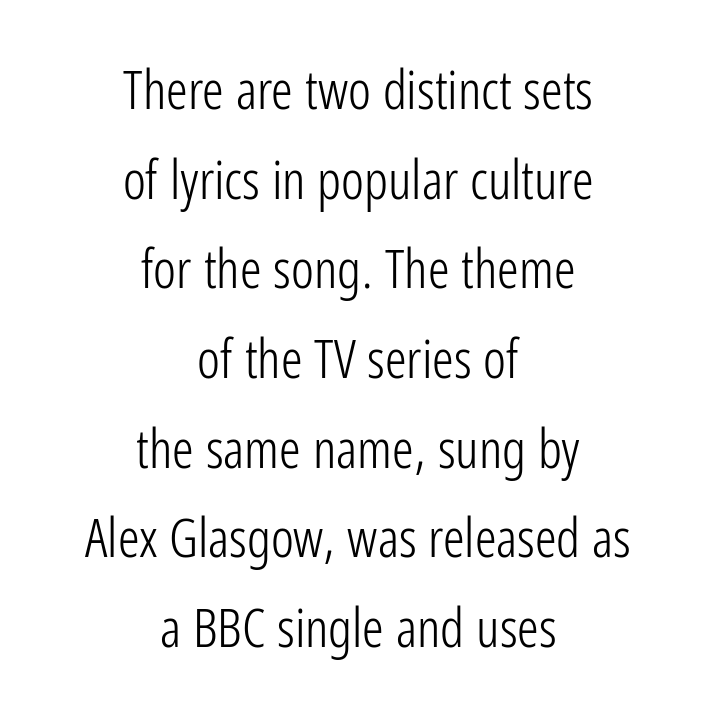
Q: Is the text bold? A: No.
Q: Is the text italic (slanted)? A: No, it is upright.
Q: Is the typeface a serif or a sans-serif typeface? A: Sans-serif.
Q: Is the text underlined? A: No.
Q: How is the paragraph aligned? A: Centered.
Q: Is the spacing between letters normal or unusually wide? A: Normal.
Q: Is the spacing between lines tight, normal or loose? A: Normal.
Q: Width (condensed, normal, or wide)? A: Condensed.
Q: Stroke contrast? A: Low.
Q: x-height? A: Medium.
Q: Monospaced? A: No.
